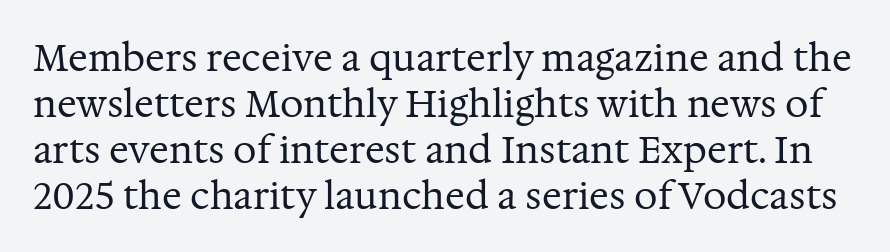
The image shows 37 px regular-weight serif type, upright; set line spacing 1.24x, normal letter spacing, not underlined; medium stroke contrast and a medium x-height.
